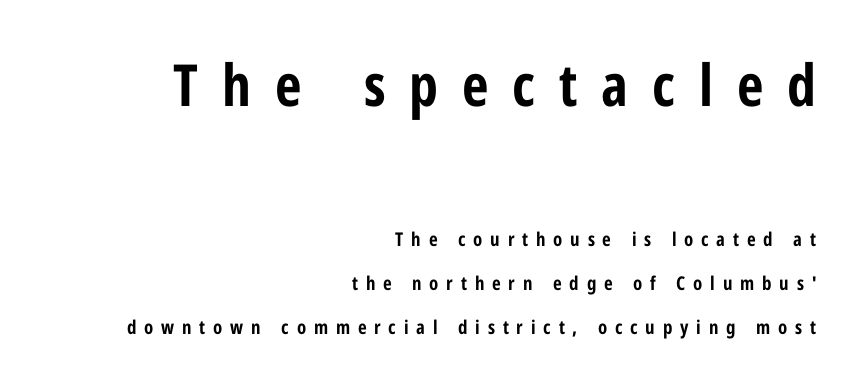
Where is the straight margin? On the right. Does the leading feel generous? Absolutely, it's lavish. In terms of letterform style, serifs are entirely absent. Clear beneath every line of the passage. Loose tracking; the words dissolve into strings of separated letters. Proportional: the letters do not fall into vertical columns.
